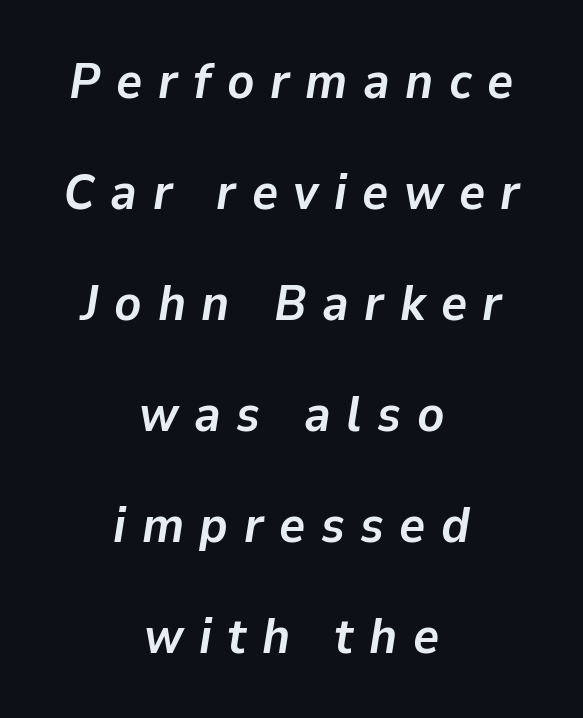
{"italic": "yes", "lean": "right", "slant_degrees": 9, "bold": "yes", "weight": "semibold", "width": "normal", "stroke_contrast": "low", "x_height": "medium", "monospaced": "no", "underline": "no", "align": "center", "line_spacing": "loose", "line_spacing_ratio": 2.22, "letter_spacing": "wide", "letter_spacing_em": 0.31, "glyph_px": 50}
